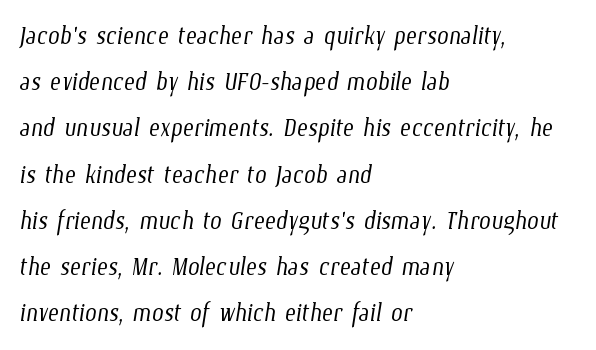
Q: Is the text bold? A: No.
Q: Is the text underlined? A: No.
Q: How is the paragraph aligned? A: Left-aligned.
Q: Is the spacing between letters normal or unusually wide? A: Normal.
Q: Is the spacing between lines tight, normal or loose? A: Normal.
Q: Width (condensed, normal, or wide)? A: Condensed.
Q: Stroke contrast? A: Low.
Q: x-height? A: Medium.
Q: Monospaced? A: No.
